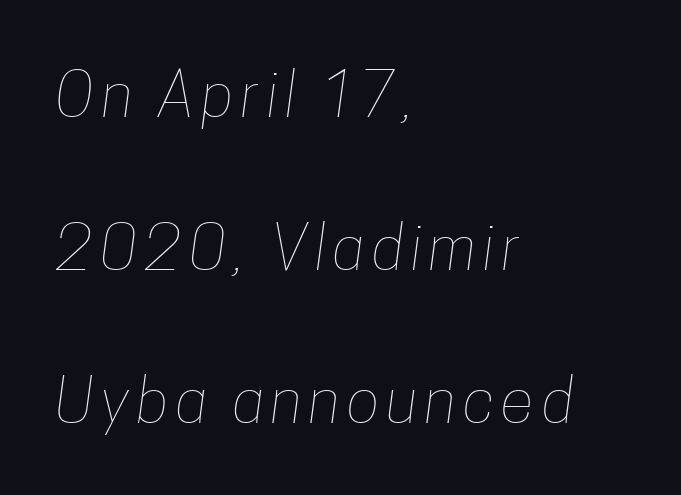
This sample has the flowing, uneven cadence of proportional lettering. Airy leading. Which margin do the lines hug? The left one — the right edge is uneven. The weight tops out at a normal text grade. Decoration check: the copy has no underline.
